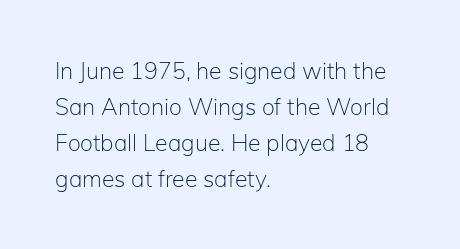
{"italic": "no", "bold": "no", "underline": "no", "align": "left", "line_spacing": "normal", "line_spacing_ratio": 1.57, "letter_spacing": "normal", "letter_spacing_em": 0.0, "glyph_px": 23}
